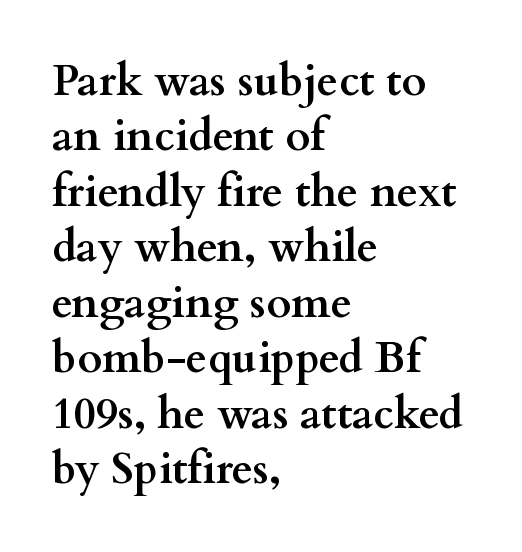
Type without underlining. The characters look thick and weighty, a clear bold. This rendering uses left alignment, leaving the right contour irregular. The passage shown is typed in a proportional face where columns would drift. The passage shown is typeset with a serif family. These lines keep a tight, regular rhythm from letter to letter.
